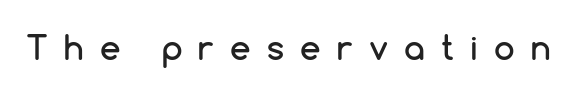
{"serif": "no", "italic": "no", "width": "normal", "stroke_contrast": "low", "x_height": "medium", "monospaced": "no", "underline": "no", "letter_spacing": "wide", "letter_spacing_em": 0.49, "glyph_px": 33}
